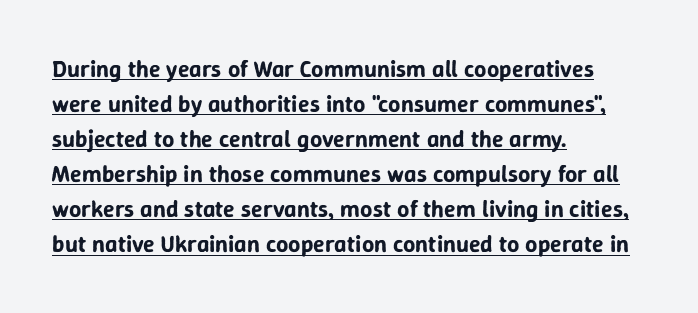
{"italic": "no", "underline": "yes", "align": "left", "line_spacing": "normal", "line_spacing_ratio": 1.46, "letter_spacing": "normal", "letter_spacing_em": 0.0, "glyph_px": 24}
